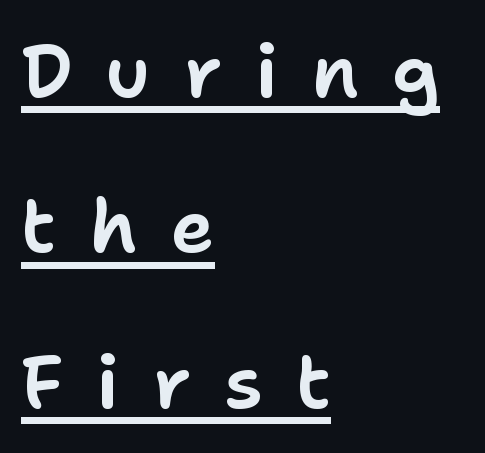
{"serif": "no", "italic": "no", "width": "normal", "stroke_contrast": "low", "x_height": "medium", "monospaced": "no", "underline": "yes", "align": "left", "line_spacing": "loose", "line_spacing_ratio": 2.1, "letter_spacing": "wide", "letter_spacing_em": 0.45, "glyph_px": 74}
